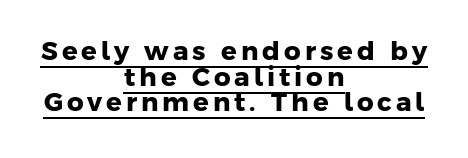
The image shows 26 px bold type; set centered, tight line spacing (0.99x), underlined.
